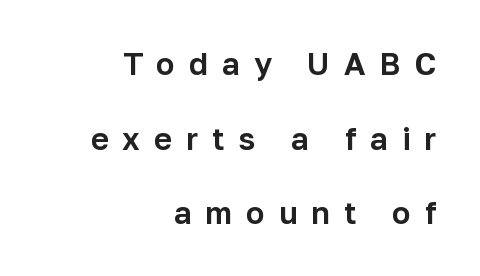
The image shows 31 px sans-serif type, upright; set right-aligned, loose line spacing (2.41x), unusually wide letter spacing (+0.45 em), not underlined; low stroke contrast and a medium x-height.
